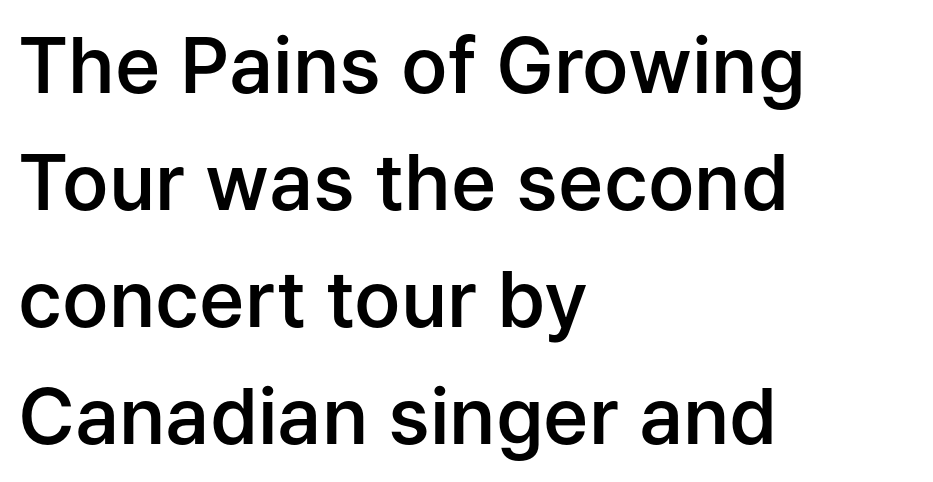
{"serif": "no", "italic": "no", "bold": "semi", "weight": "semibold", "width": "normal", "stroke_contrast": "low", "x_height": "medium", "monospaced": "no", "underline": "no", "align": "left", "line_spacing": "normal", "line_spacing_ratio": 1.52, "letter_spacing": "normal", "letter_spacing_em": 0.0, "glyph_px": 77}
